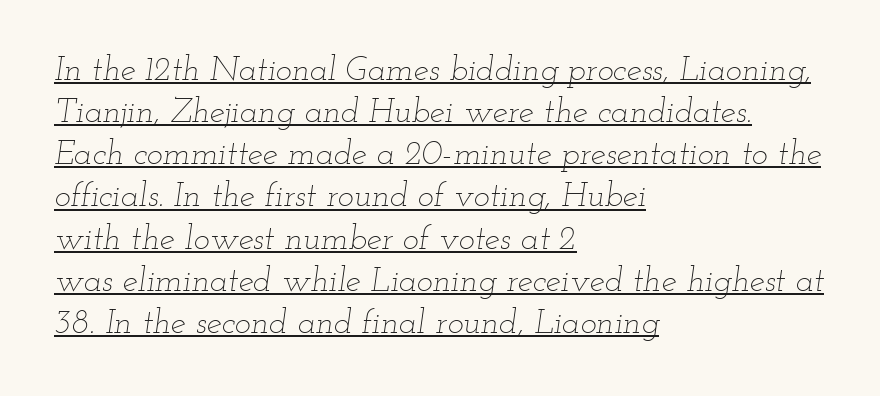
Q: Is the text bold? A: No.
Q: Is the text italic (slanted)? A: Yes, it leans right by about 12 degrees.
Q: Is the text underlined? A: Yes.
Q: How is the paragraph aligned? A: Left-aligned.
Q: Is the spacing between letters normal or unusually wide? A: Normal.
Q: Width (condensed, normal, or wide)? A: Wide.
Q: Stroke contrast? A: Low.
Q: x-height? A: Small.
Q: Monospaced? A: No.
